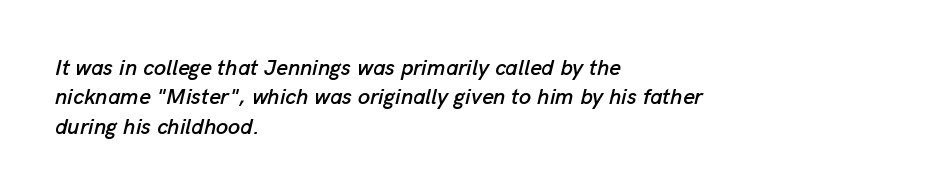
{"italic": "yes", "lean": "right", "slant_degrees": 13, "underline": "no", "align": "left", "line_spacing": "normal", "line_spacing_ratio": 1.33, "letter_spacing": "normal", "letter_spacing_em": 0.0, "glyph_px": 22}
